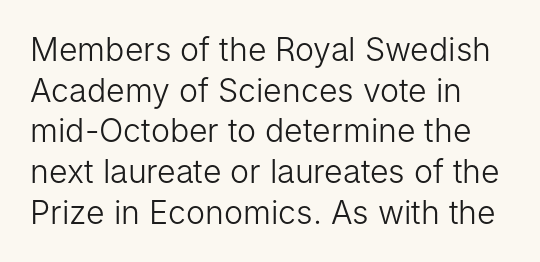
{"serif": "no", "italic": "no", "bold": "no", "weight": "light", "width": "normal", "stroke_contrast": "low", "x_height": "medium", "monospaced": "no", "underline": "no", "line_spacing": "normal", "line_spacing_ratio": 1.27, "letter_spacing": "normal", "letter_spacing_em": 0.0, "glyph_px": 32}
